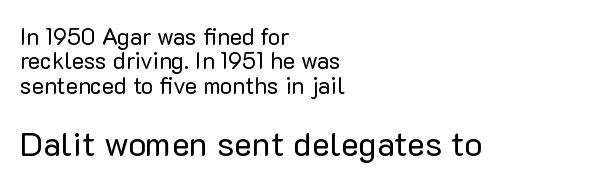
The ragged edge is on the right, which tells us the setting is flush left. You could not count columns in this text — the font is proportionally spaced. This is the regular roman posture of the typeface. A typesetter would call this zero additional tracking.
